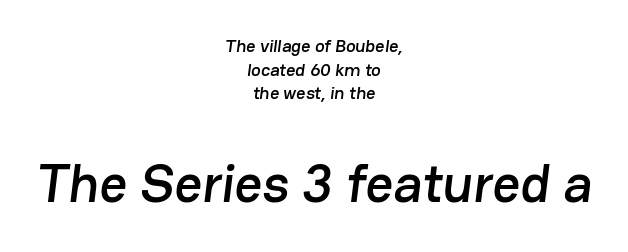
The image shows 54 px sans-serif type; set centered, normal line spacing (1.31x), normal letter spacing, not underlined; the second (bottom) block is 3.0x larger; low stroke contrast and a medium x-height.
